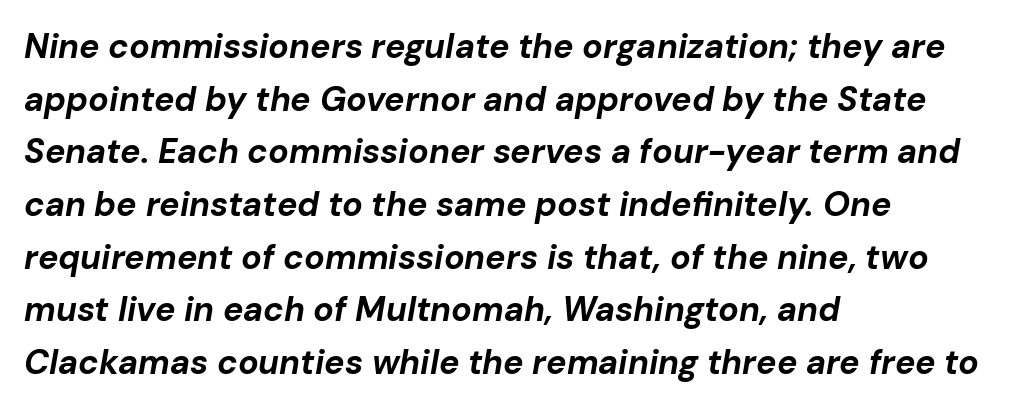
Q: Is the text bold? A: Yes.
Q: Is the text italic (slanted)? A: Yes, it leans right by about 10 degrees.
Q: Is the text underlined? A: No.
Q: How is the paragraph aligned? A: Left-aligned.
Q: Is the spacing between letters normal or unusually wide? A: Normal.
Q: Is the spacing between lines tight, normal or loose? A: Normal.
Q: Width (condensed, normal, or wide)? A: Normal.
Q: Stroke contrast? A: Low.
Q: x-height? A: Medium.
Q: Monospaced? A: No.
